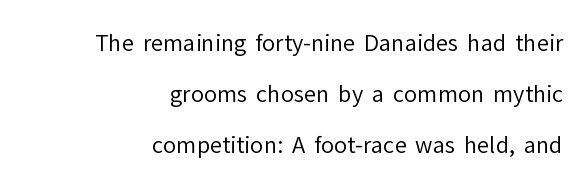
If you measured baseline to baseline, you'd find a long distance. This sample uses an upright cut, with every glyph sitting square on the baseline. Letters rest on an invisible, unmarked baseline. How are the letters spaced? Ordinarily, with no added tracking.
